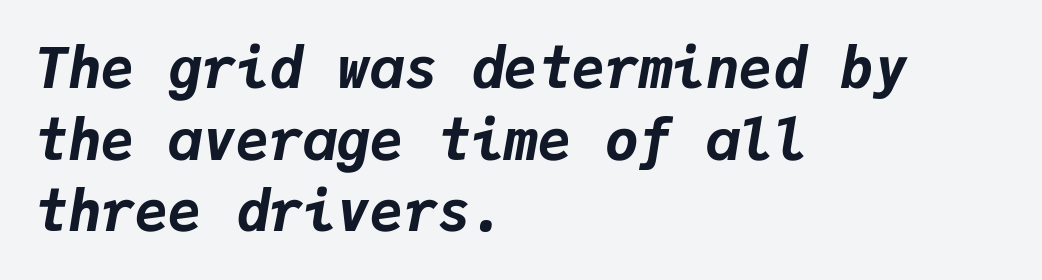
Do the characters align in a grid? Yes, the font is monospaced. The passage shown is emphatically bold. Observe the ordinary spacing: letters are neighbours, not strangers. Words float on clear page, feet unadorned.
